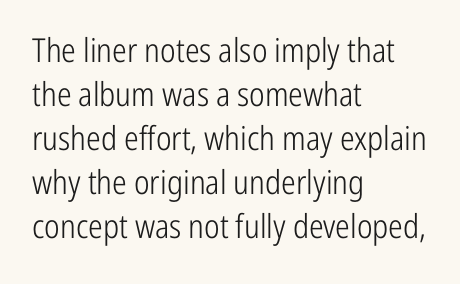
{"serif": "no", "italic": "no", "bold": "no", "weight": "light", "width": "condensed", "stroke_contrast": "low", "x_height": "medium", "monospaced": "no", "underline": "no", "align": "left", "line_spacing": "normal", "line_spacing_ratio": 1.33, "letter_spacing": "normal", "letter_spacing_em": 0.0, "glyph_px": 33}
